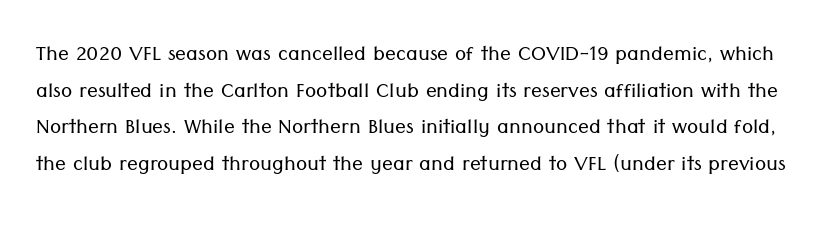
{"italic": "no", "bold": "no", "underline": "no", "line_spacing": "normal", "line_spacing_ratio": 1.36, "letter_spacing": "normal", "letter_spacing_em": 0.0, "glyph_px": 27}
